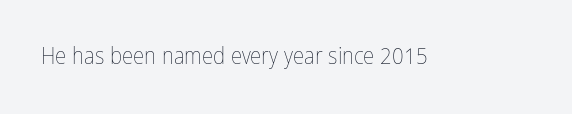
Q: Is the text bold? A: No.
Q: Is the text italic (slanted)? A: No, it is upright.
Q: Is the text underlined? A: No.
Q: Is the spacing between letters normal or unusually wide? A: Normal.
